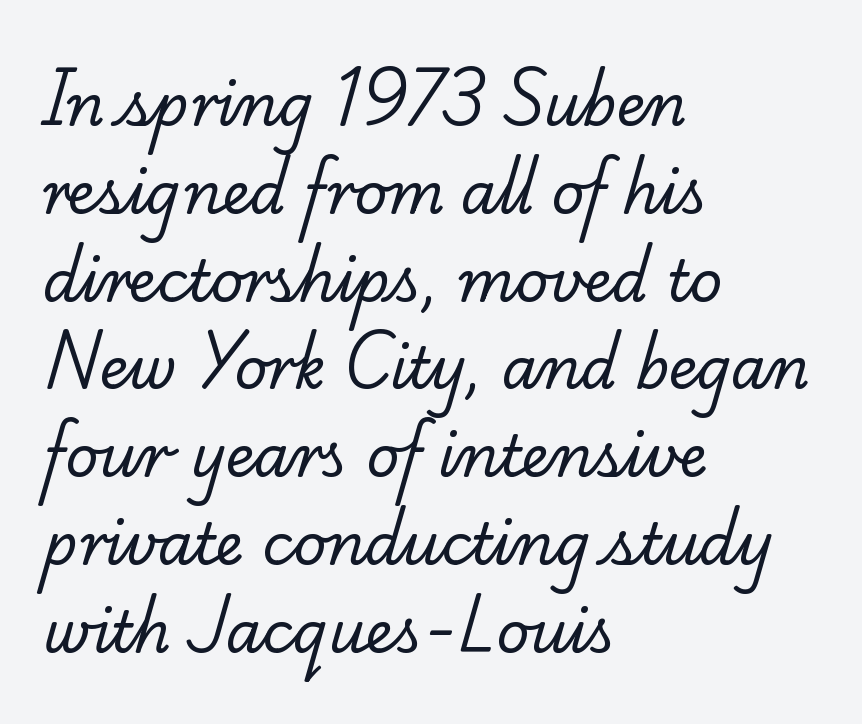
{"bold": "no", "weight": "regular", "width": "normal", "stroke_contrast": "low", "x_height": "small", "monospaced": "no", "underline": "no", "align": "left", "line_spacing": "normal", "line_spacing_ratio": 1.54, "letter_spacing": "normal", "letter_spacing_em": 0.0, "glyph_px": 57}
